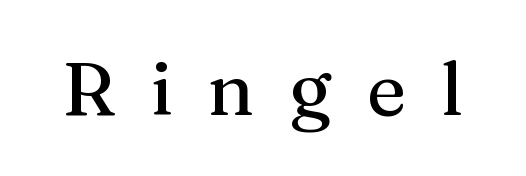
{"serif": "yes", "italic": "no", "width": "normal", "stroke_contrast": "medium", "x_height": "medium", "monospaced": "no", "underline": "no", "letter_spacing": "wide", "letter_spacing_em": 0.47, "glyph_px": 75}
